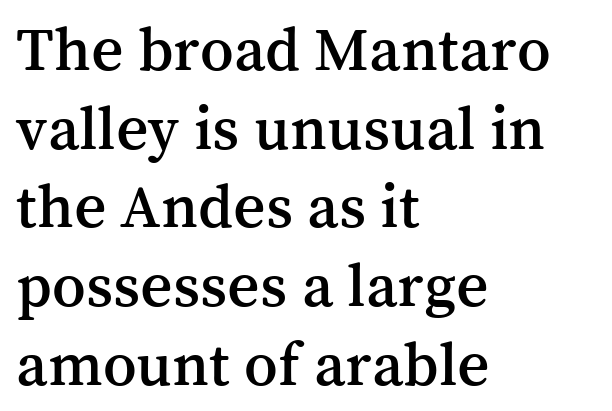
{"serif": "yes", "italic": "no", "width": "normal", "stroke_contrast": "medium", "x_height": "medium", "monospaced": "no", "underline": "no", "align": "left", "line_spacing": "normal", "line_spacing_ratio": 1.25, "letter_spacing": "normal", "letter_spacing_em": 0.0, "glyph_px": 63}
